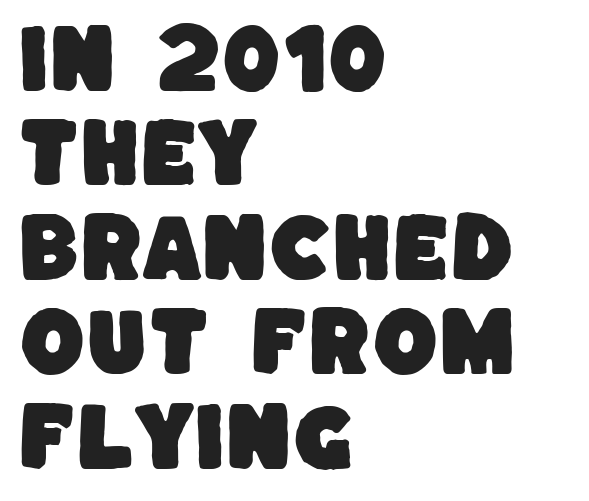
Q: Is the typeface a serif or a sans-serif typeface? A: Sans-serif.
Q: Is the text underlined? A: No.
Q: How is the paragraph aligned? A: Left-aligned.
Q: Is the spacing between letters normal or unusually wide? A: Normal.
Q: Is the spacing between lines tight, normal or loose? A: Normal.
Q: Width (condensed, normal, or wide)? A: Normal.
Q: Stroke contrast? A: Low.
Q: x-height? A: Large.
Q: Monospaced? A: No.
